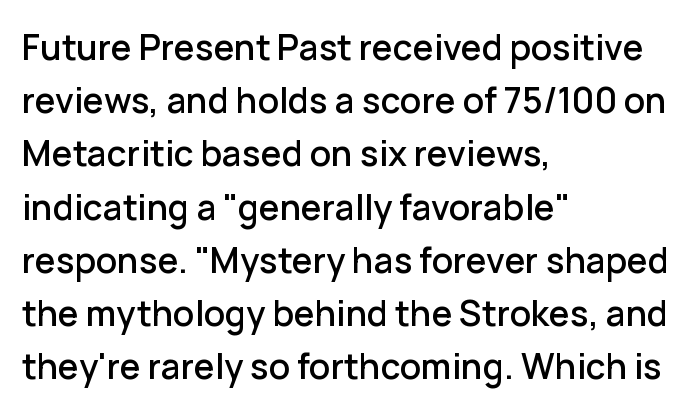
Successive baselines arrive at the customary interval. Stroke terminals: plain, sans-serif. Proportional: the letters do not fall into vertical columns. The line texture is even and compact thanks to regular tracking.
